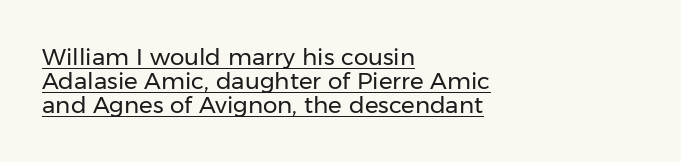
The letters look calm and open, with moderate or lighter stems. In terms of posture, this sample is upright. You could call the tracking neutral — neither tight nor loose. Layout note: lines flush left.
